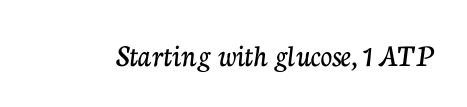
{"serif": "yes", "width": "normal", "stroke_contrast": "low", "x_height": "medium", "monospaced": "no", "underline": "no", "letter_spacing": "normal", "letter_spacing_em": 0.0, "glyph_px": 32}
